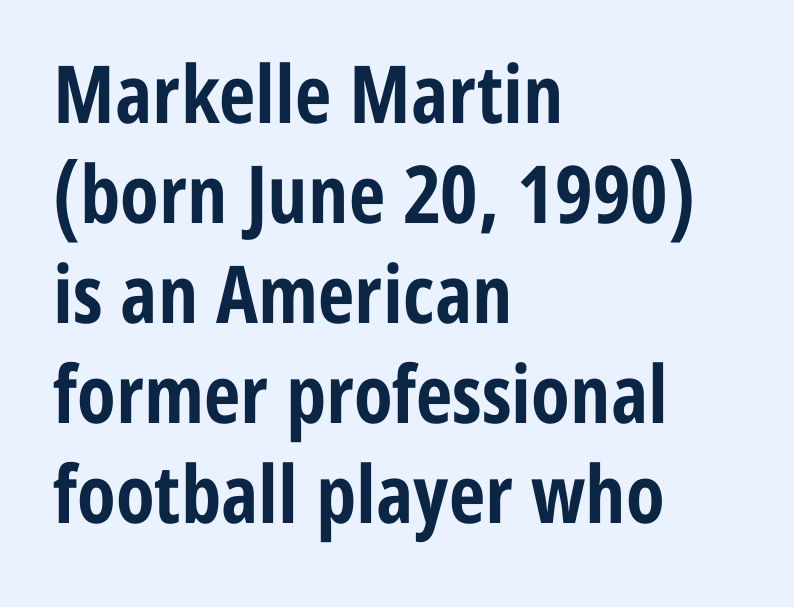
Q: Is the text bold? A: Yes.
Q: Is the text italic (slanted)? A: No, it is upright.
Q: Is the typeface a serif or a sans-serif typeface? A: Sans-serif.
Q: Is the text underlined? A: No.
Q: How is the paragraph aligned? A: Left-aligned.
Q: Is the spacing between letters normal or unusually wide? A: Normal.
Q: Is the spacing between lines tight, normal or loose? A: Normal.
Q: Width (condensed, normal, or wide)? A: Condensed.
Q: Stroke contrast? A: Low.
Q: x-height? A: Medium.
Q: Monospaced? A: No.
